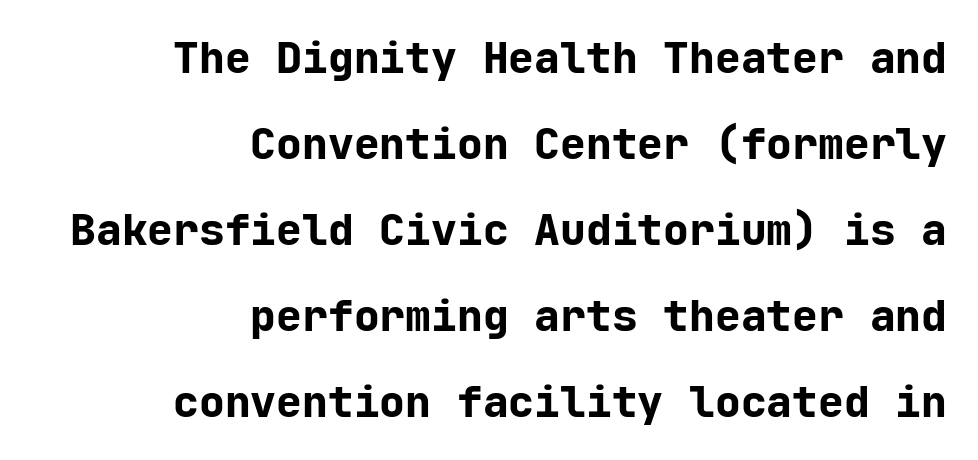
The image shows 43 px bold sans-serif type, upright, monospaced; set right-aligned, loose line spacing (2.0x), normal letter spacing, not underlined; low stroke contrast and a medium x-height.
